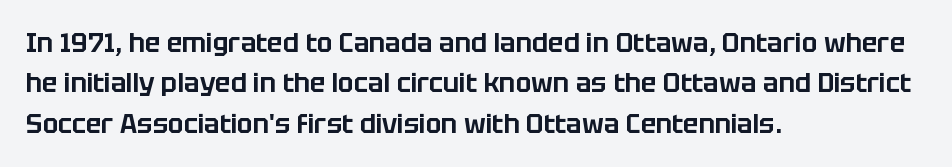
This rendering uses left alignment, leaving the right contour irregular. The vertical gap from one line to the next is medium. The space beneath each line is pristine and unruled. Does extra space separate the letters? No, they use regular spacing. Every character sits straight up, as roman type does.
